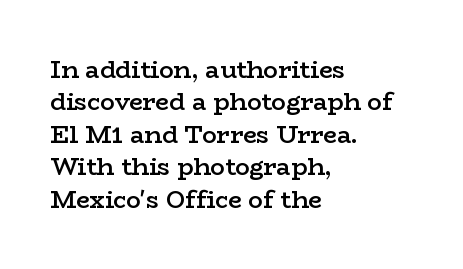
{"italic": "no", "bold": "semi", "underline": "no", "align": "left", "line_spacing": "normal", "line_spacing_ratio": 1.35, "letter_spacing": "normal", "letter_spacing_em": 0.0, "glyph_px": 24}
